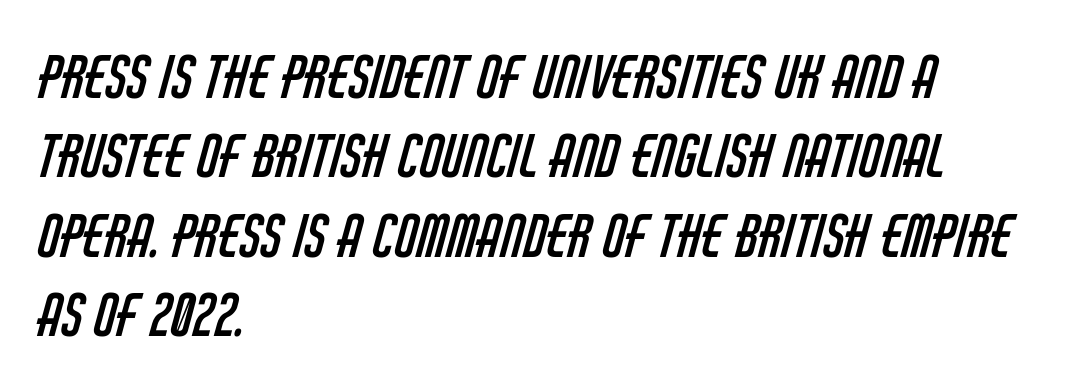
{"serif": "no", "bold": "no", "weight": "regular", "width": "condensed", "stroke_contrast": "low", "x_height": "large", "monospaced": "no", "underline": "no", "align": "left", "line_spacing": "normal", "line_spacing_ratio": 1.37, "letter_spacing": "normal", "letter_spacing_em": 0.0, "glyph_px": 58}
